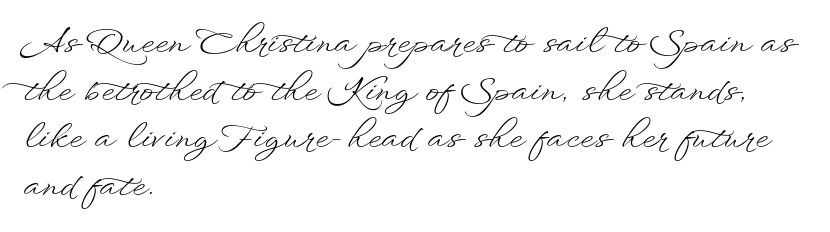
Here the glyphs are tracked normally, forming tight word shapes. Which margin do the lines hug? The left one — the right edge is uneven. If you measured baseline to baseline, you'd find a middling distance.
